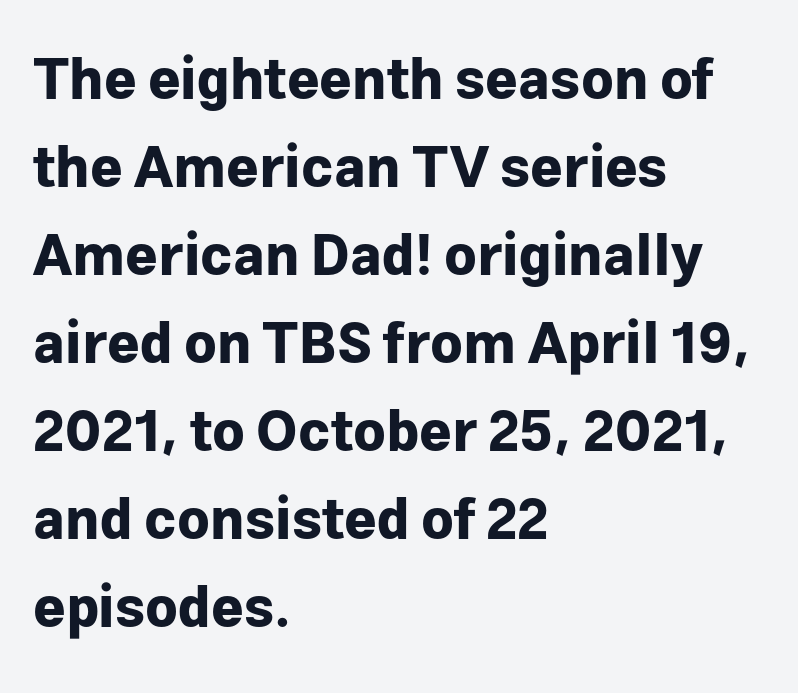
Compared with a centered layout, this one pins lines to the left instead. These lines were composed using upright roman letters. Clear beneath every line of the passage. This sample has the flowing, uneven cadence of proportional lettering. In terms of weight, the rendering is a true, heavy bold.
